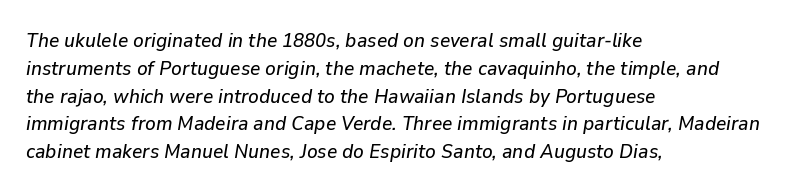
Rows of type keep a routine distance in the vertical direction. Looking at the ascenders, they clearly lean. The compositor pushed each line to the left boundary. The horizontal fit of the characters is conventional and even. Anything drawn beneath the words? Only blank space.
